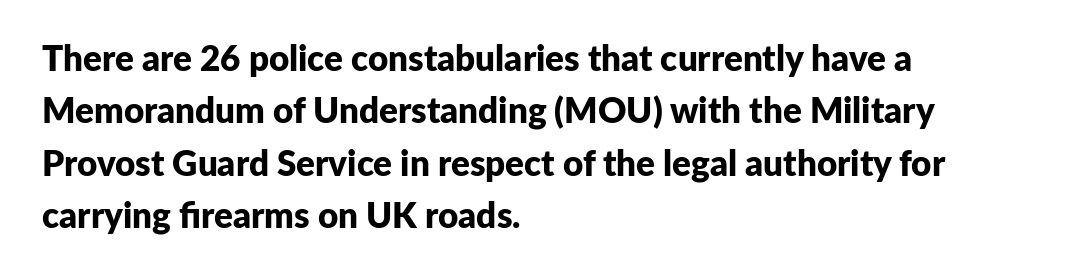
{"serif": "no", "italic": "no", "bold": "yes", "weight": "bold", "width": "normal", "stroke_contrast": "low", "x_height": "medium", "monospaced": "no", "underline": "no", "align": "left", "line_spacing": "normal", "line_spacing_ratio": 1.5, "letter_spacing": "normal", "letter_spacing_em": 0.0, "glyph_px": 35}
